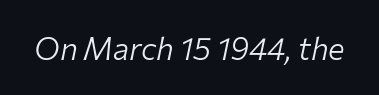
On a weight scale, this lands at 450 or below. In terms of letterspacing, this is plain default setting. When letters slant like this, we call the style italic. Note the varied advance widths — an 'i' is clearly narrower than an 'm'. The strip under each line holds only bare page.
